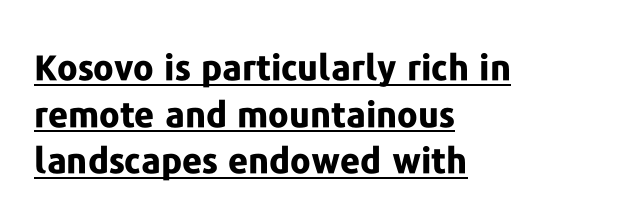
{"serif": "no", "italic": "no", "bold": "yes", "weight": "bold", "width": "normal", "stroke_contrast": "low", "x_height": "medium", "monospaced": "no", "underline": "yes", "align": "left", "line_spacing": "normal", "line_spacing_ratio": 1.33, "letter_spacing": "normal", "letter_spacing_em": 0.0, "glyph_px": 35}
